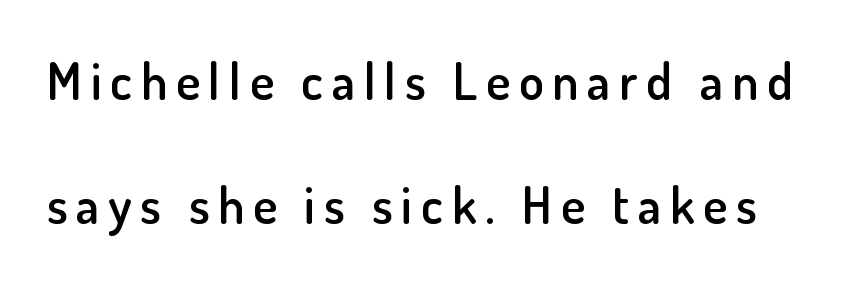
{"serif": "no", "italic": "no", "bold": "semi", "weight": "semibold", "width": "normal", "stroke_contrast": "low", "x_height": "small", "monospaced": "no", "underline": "no", "line_spacing": "loose", "line_spacing_ratio": 2.43, "glyph_px": 51}
